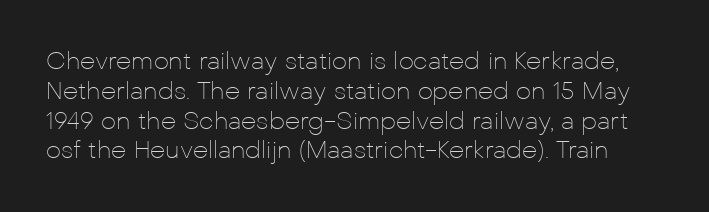
{"italic": "no", "bold": "no", "underline": "no", "line_spacing_ratio": 1.24, "letter_spacing": "normal", "letter_spacing_em": 0.0, "glyph_px": 24}
